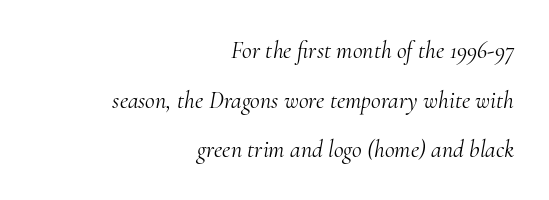
The image shows 24 px text type, italic (leaning right); set right-aligned, loose line spacing (2.07x), normal letter spacing, not underlined.
